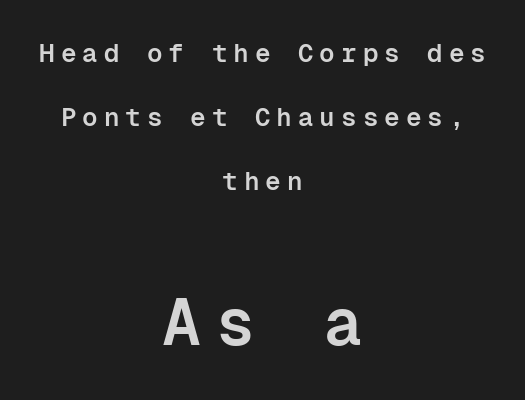
{"serif": "no", "italic": "no", "bold": "semi", "weight": "semibold", "width": "normal", "stroke_contrast": "low", "x_height": "medium", "monospaced": "yes", "underline": "no", "align": "center", "line_spacing": "loose", "line_spacing_ratio": 2.46, "letter_spacing": "wide", "letter_spacing_em": 0.23, "larger_block": "second", "size_ratio": 2.5, "glyph_px": 65}
